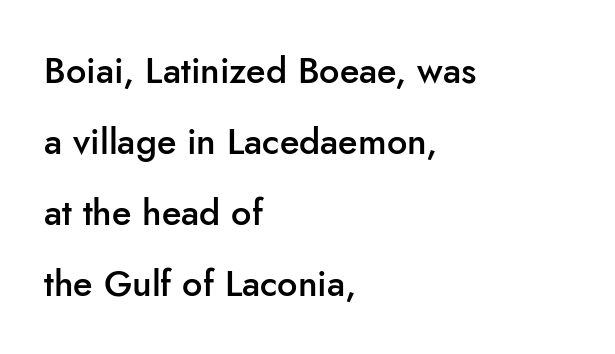
{"serif": "no", "italic": "no", "bold": "semi", "weight": "semibold", "width": "normal", "stroke_contrast": "low", "x_height": "small", "monospaced": "no", "underline": "no", "align": "left", "line_spacing": "loose", "line_spacing_ratio": 1.97, "letter_spacing": "normal", "letter_spacing_em": 0.0, "glyph_px": 36}
